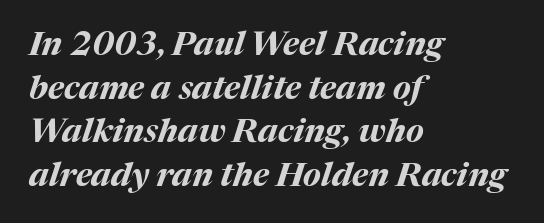
The block of text has a typical density, with ordinary space between rows. Compared with ordinary roman type, these characters are visibly tilted. Each line starts at the same left margin while the right side varies. Rule under the text: the space is simply empty. A typesetter would call this proportional, since set widths differ per character.
